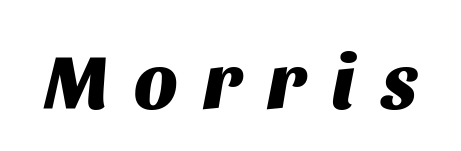
The image shows 77 px heavy type, italic (leaning right); set unusually wide letter spacing (+0.34 em), not underlined; medium stroke contrast and a large x-height.
